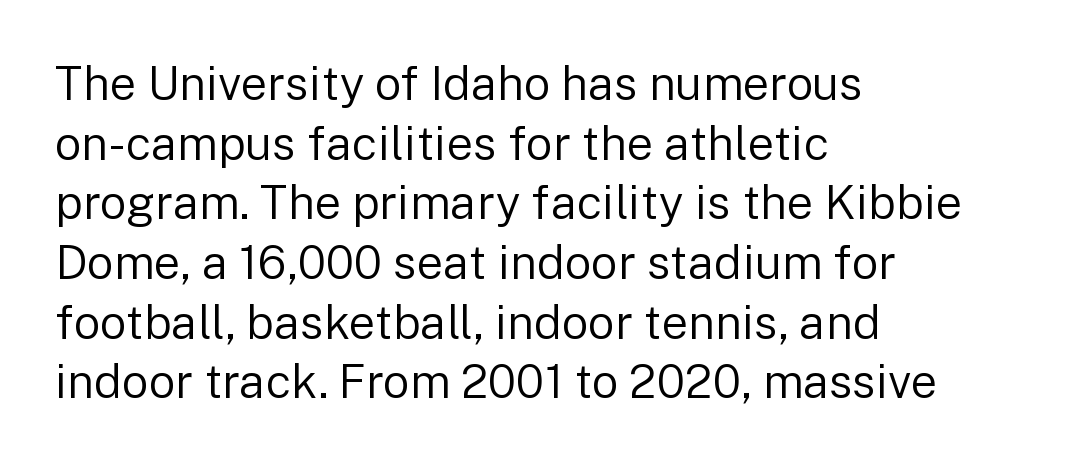
The image shows 47 px regular-weight sans-serif type, upright; set left-aligned, normal line spacing (1.27x), normal letter spacing, not underlined; low stroke contrast and a medium x-height.
